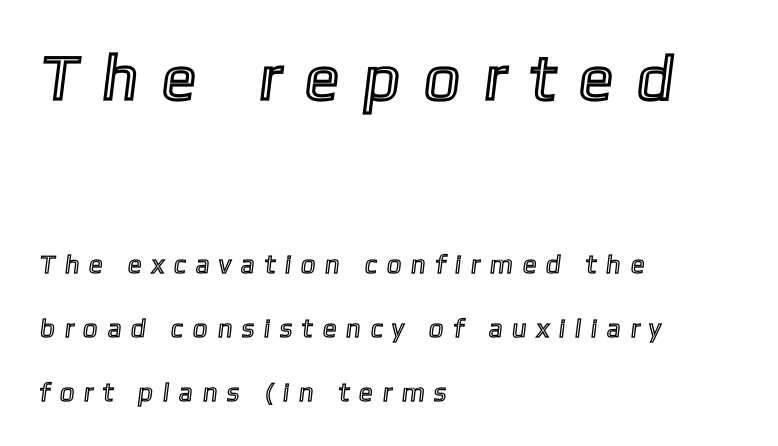
The image shows 64 px text type; set left-aligned, loose line spacing (2.46x), unusually wide letter spacing (+0.37 em), not underlined; the first (top) block is 2.46x larger; a medium x-height.
